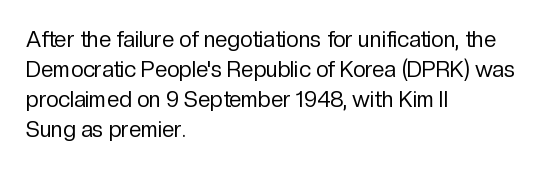
Q: Is the text bold? A: No.
Q: Is the text italic (slanted)? A: No, it is upright.
Q: Is the text underlined? A: No.
Q: How is the paragraph aligned? A: Left-aligned.
Q: Is the spacing between letters normal or unusually wide? A: Normal.
Q: Is the spacing between lines tight, normal or loose? A: Normal.
